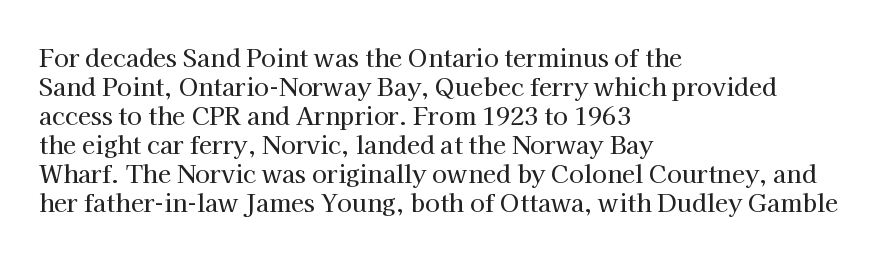
Q: Is the text italic (slanted)? A: No, it is upright.
Q: Is the text underlined? A: No.
Q: How is the paragraph aligned? A: Left-aligned.
Q: Is the spacing between letters normal or unusually wide? A: Normal.
